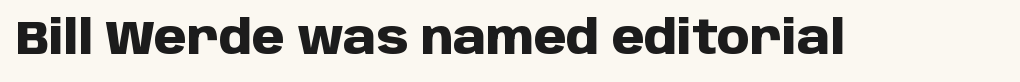
{"serif": "no", "italic": "no", "bold": "yes", "weight": "heavy", "width": "normal", "stroke_contrast": "low", "x_height": "large", "monospaced": "no", "underline": "no", "letter_spacing": "normal", "letter_spacing_em": 0.0, "glyph_px": 47}
